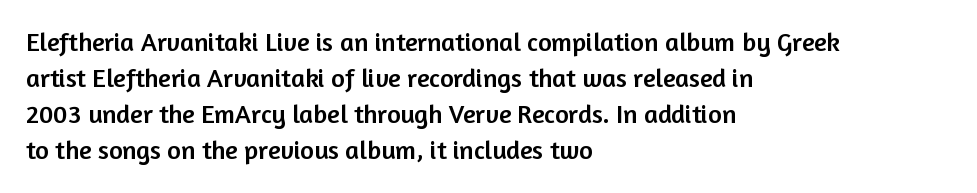
Q: Is the text italic (slanted)? A: No, it is upright.
Q: Is the text underlined? A: No.
Q: How is the paragraph aligned? A: Left-aligned.
Q: Is the spacing between letters normal or unusually wide? A: Normal.
Q: Is the spacing between lines tight, normal or loose? A: Normal.
